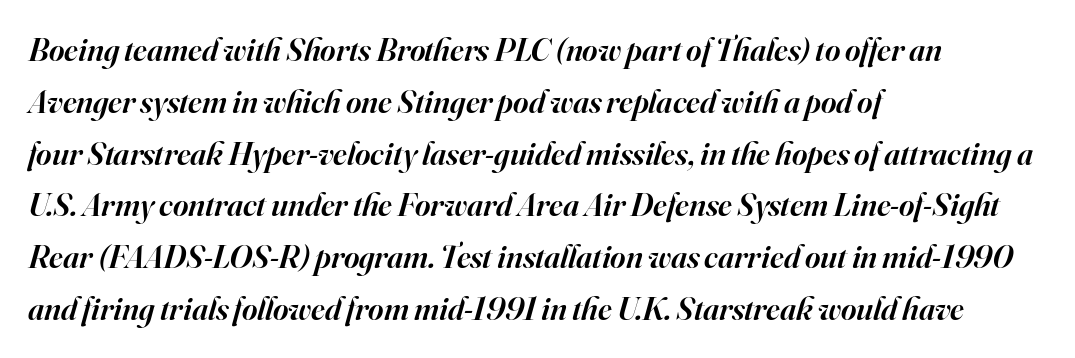
Does the weight exceed regular? Yes, but only to semibold. Unlike a clean sans, this face finishes its strokes with serifs. The paragraph shown leans on its left margin. The horizontal fit of the characters is conventional and even. Italic? Definitely — the glyphs are oblique. This sample has the flowing, uneven cadence of proportional lettering.
